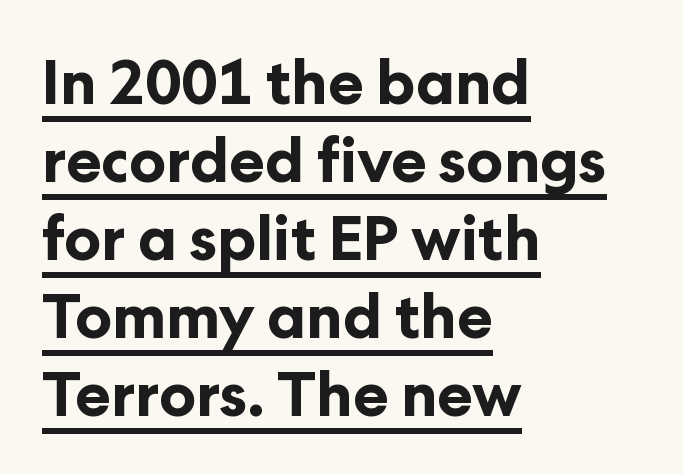
Q: Is the text bold? A: Yes.
Q: Is the text italic (slanted)? A: No, it is upright.
Q: Is the typeface a serif or a sans-serif typeface? A: Sans-serif.
Q: Is the text underlined? A: Yes.
Q: How is the paragraph aligned? A: Left-aligned.
Q: Is the spacing between letters normal or unusually wide? A: Normal.
Q: Is the spacing between lines tight, normal or loose? A: Normal.
Q: Width (condensed, normal, or wide)? A: Normal.
Q: Stroke contrast? A: Low.
Q: x-height? A: Medium.
Q: Monospaced? A: No.
